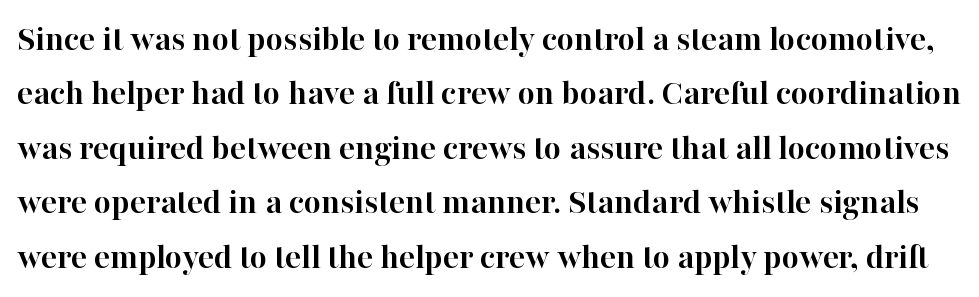
The image shows 37 px semibold serif type, upright; set normal line spacing (1.47x), normal letter spacing, not underlined; high stroke contrast and a medium x-height.
